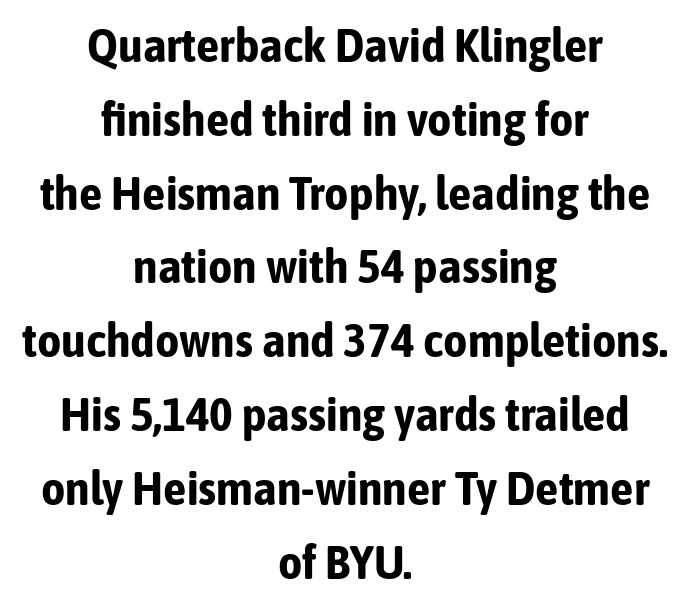
A bare baseline throughout the passage. What stands out about the letter spacing? Nothing — it is the standard amount. Rendered with straight, roman letterforms. Nothing sits at the stroke ends, so this counts as sans-serif. The rendering uses natural spacing where letterforms have individual widths.
